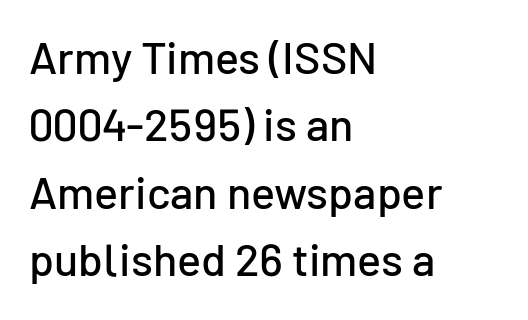
{"serif": "no", "italic": "no", "width": "normal", "stroke_contrast": "low", "x_height": "medium", "monospaced": "no", "underline": "no", "align": "left", "line_spacing": "normal", "line_spacing_ratio": 1.5, "letter_spacing": "normal", "letter_spacing_em": 0.0, "glyph_px": 45}
